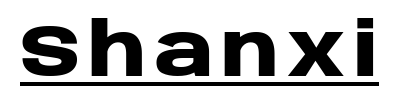
The image shows 73 px heavy, wide sans-serif type, upright; set underlined; low stroke contrast and a large x-height.
